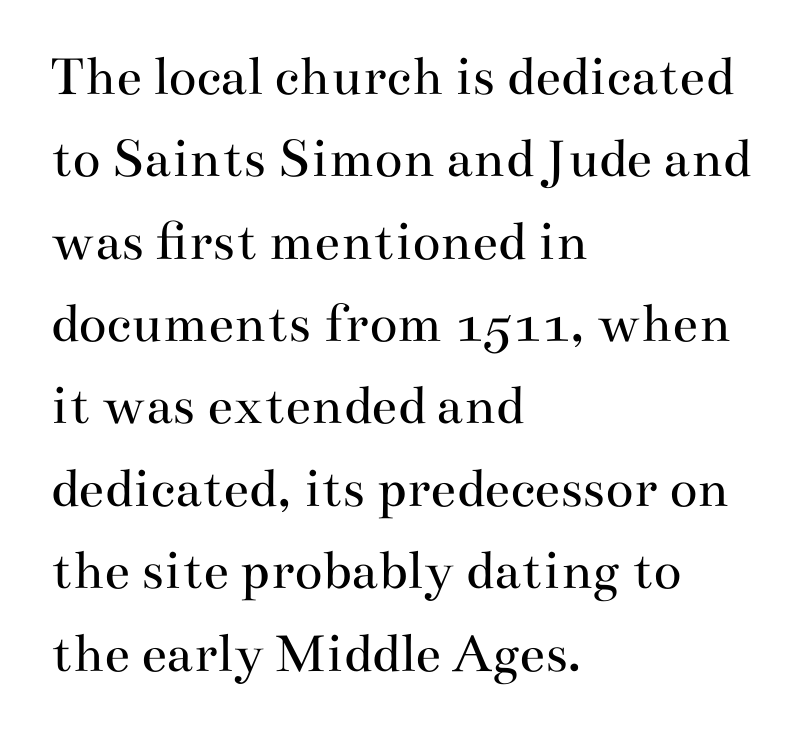
The image shows 58 px regular-weight, wide serif type, upright; set left-aligned, normal line spacing (1.42x), normal letter spacing, not underlined; medium stroke contrast and a small x-height.
